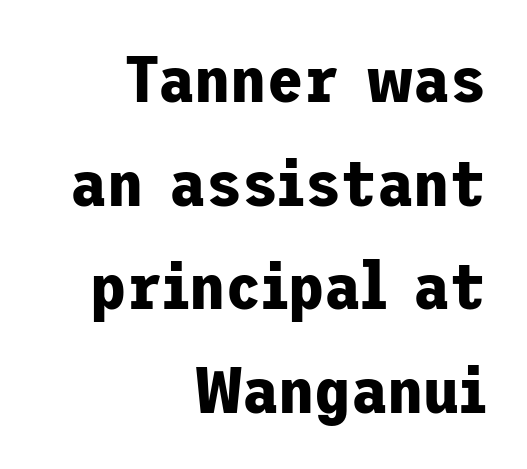
{"serif": "no", "italic": "no", "bold": "yes", "weight": "bold", "width": "normal", "stroke_contrast": "low", "x_height": "medium", "underline": "no", "align": "right", "line_spacing": "normal", "line_spacing_ratio": 1.57, "letter_spacing": "normal", "letter_spacing_em": 0.0, "glyph_px": 66}
